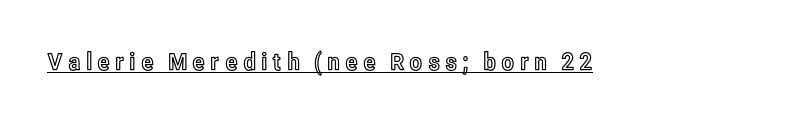
The image shows 24 px text type, upright; set unusually wide letter spacing (+0.2 em), underlined.
